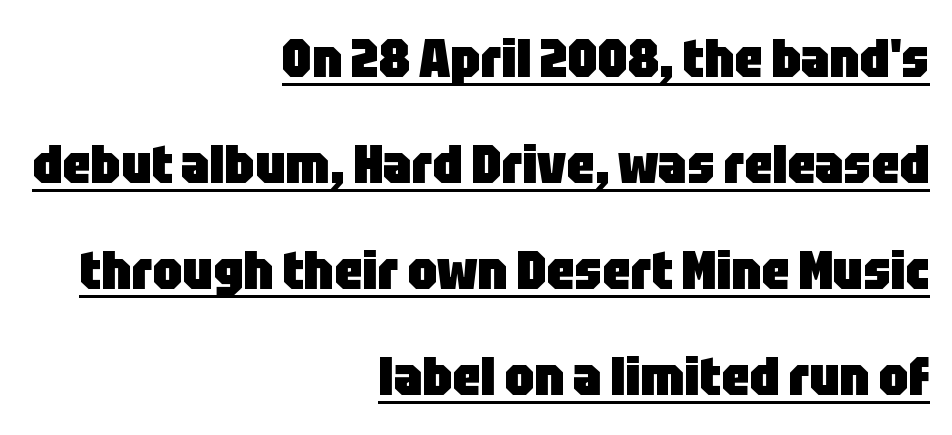
Line spacing here is loose. The face used here is a sans, in the tradition of grotesques and geometrics. Strokes here are thick enough to call this a true bold. Standard letterfit; no display-style spreading of the glyphs.
